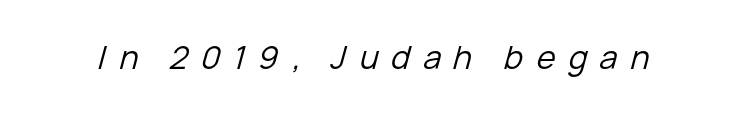
The image shows 32 px regular-weight type, italic (leaning right); set unusually wide letter spacing (+0.4 em), not underlined; low stroke contrast and a medium x-height.
